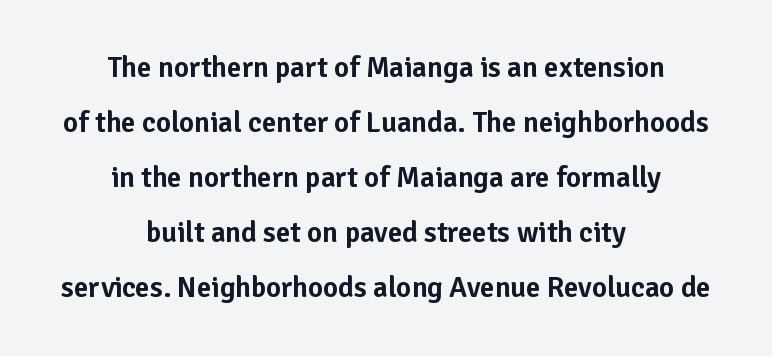
Q: Is the text italic (slanted)? A: No, it is upright.
Q: Is the typeface a serif or a sans-serif typeface? A: Sans-serif.
Q: Is the text underlined? A: No.
Q: How is the paragraph aligned? A: Centered.
Q: Is the spacing between letters normal or unusually wide? A: Normal.
Q: Is the spacing between lines tight, normal or loose? A: Loose.
Q: Width (condensed, normal, or wide)? A: Normal.
Q: Stroke contrast? A: Low.
Q: x-height? A: Medium.
Q: Monospaced? A: No.
